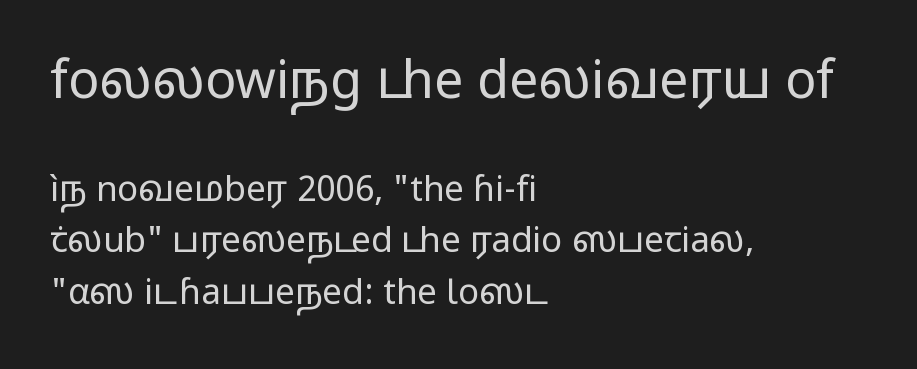
Q: Is the text bold? A: No.
Q: Is the text italic (slanted)? A: No, it is upright.
Q: Is the typeface a serif or a sans-serif typeface? A: Sans-serif.
Q: Is the text underlined? A: No.
Q: How is the paragraph aligned? A: Left-aligned.
Q: Is the spacing between letters normal or unusually wide? A: Normal.
Q: Is the spacing between lines tight, normal or loose? A: Normal.
Q: Which block of text is set in a larger size, the first (top) or the second (bottom)? A: The first (top) one.
Q: Width (condensed, normal, or wide)? A: Wide.
Q: Stroke contrast? A: Low.
Q: x-height? A: Medium.
Q: Monospaced? A: No.
